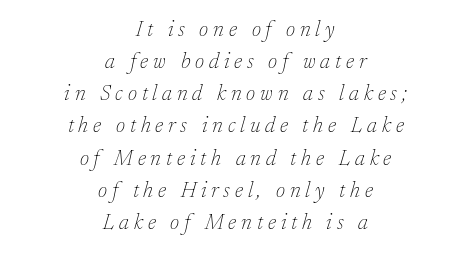
{"italic": "yes", "lean": "right", "slant_degrees": 17, "bold": "no", "underline": "no", "align": "center", "line_spacing": "normal", "line_spacing_ratio": 1.53, "letter_spacing": "wide", "letter_spacing_em": 0.23, "glyph_px": 21}
